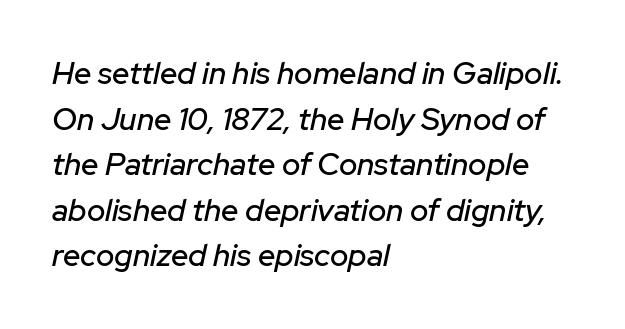
{"italic": "yes", "lean": "right", "slant_degrees": 12, "width": "normal", "stroke_contrast": "low", "x_height": "medium", "monospaced": "no", "underline": "no", "align": "left", "line_spacing": "normal", "line_spacing_ratio": 1.47, "letter_spacing": "normal", "letter_spacing_em": 0.0, "glyph_px": 31}
